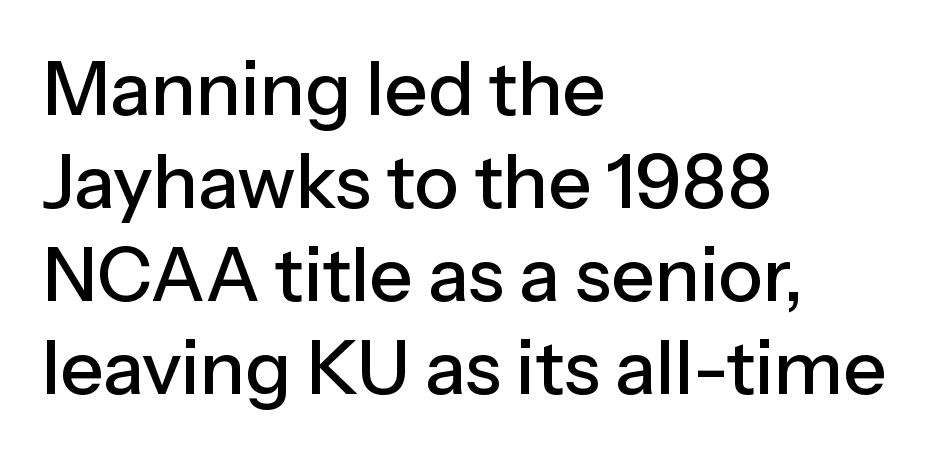
{"serif": "no", "italic": "no", "width": "normal", "stroke_contrast": "low", "x_height": "medium", "monospaced": "no", "underline": "no", "align": "left", "line_spacing_ratio": 1.24, "letter_spacing": "normal", "letter_spacing_em": 0.0, "glyph_px": 75}
